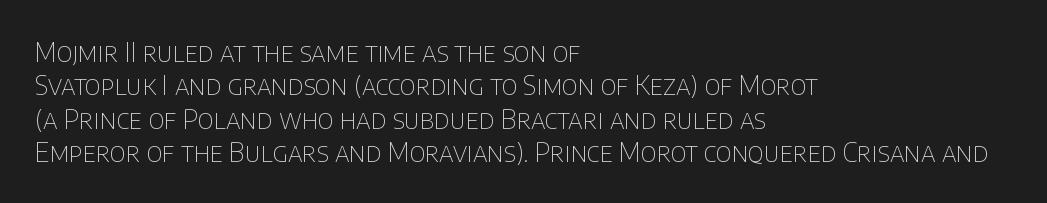
{"italic": "no", "bold": "no", "underline": "no", "align": "left", "line_spacing": "normal", "line_spacing_ratio": 1.28, "letter_spacing": "normal", "letter_spacing_em": 0.0, "glyph_px": 26}
